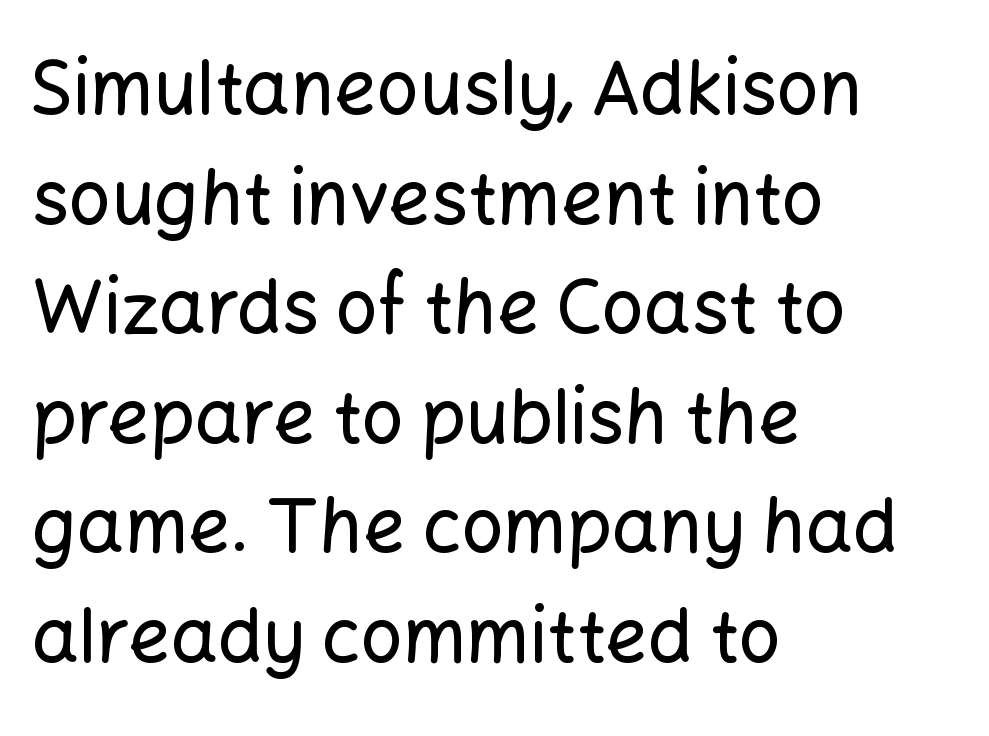
{"serif": "no", "italic": "no", "width": "normal", "stroke_contrast": "low", "x_height": "medium", "monospaced": "no", "underline": "no", "align": "left", "line_spacing": "normal", "line_spacing_ratio": 1.48, "letter_spacing": "normal", "letter_spacing_em": 0.0, "glyph_px": 74}
